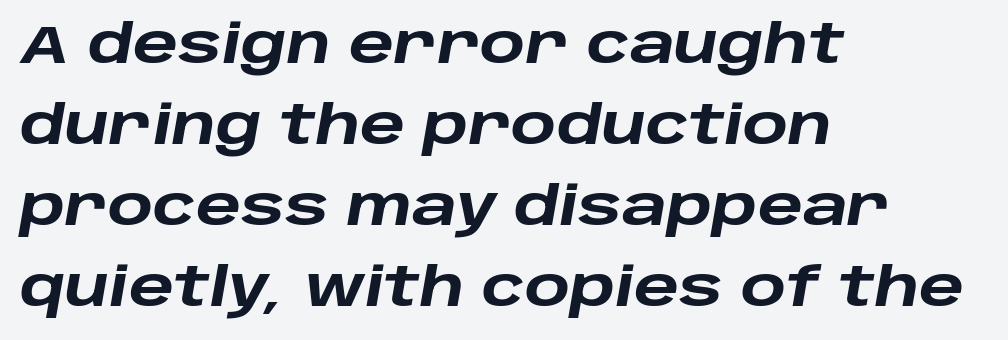
Q: Is the text bold? A: Yes.
Q: Is the text italic (slanted)? A: Yes, it leans right by about 10 degrees.
Q: Is the text underlined? A: No.
Q: How is the paragraph aligned? A: Left-aligned.
Q: Is the spacing between letters normal or unusually wide? A: Normal.
Q: Is the spacing between lines tight, normal or loose? A: Normal.
Q: Width (condensed, normal, or wide)? A: Wide.
Q: Stroke contrast? A: Low.
Q: x-height? A: Large.
Q: Monospaced? A: No.
